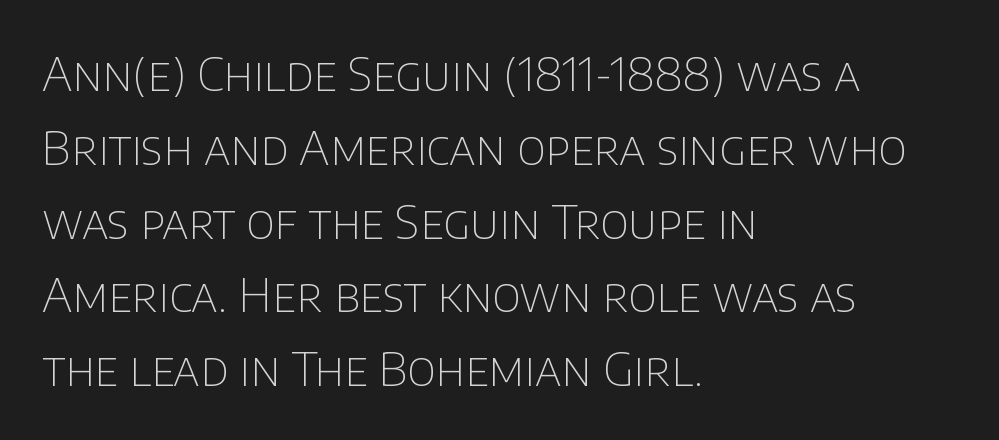
Q: Is the text bold? A: No.
Q: Is the text italic (slanted)? A: No, it is upright.
Q: Is the typeface a serif or a sans-serif typeface? A: Sans-serif.
Q: Is the text underlined? A: No.
Q: How is the paragraph aligned? A: Left-aligned.
Q: Is the spacing between letters normal or unusually wide? A: Normal.
Q: Is the spacing between lines tight, normal or loose? A: Normal.
Q: Width (condensed, normal, or wide)? A: Normal.
Q: Stroke contrast? A: Low.
Q: x-height? A: Large.
Q: Monospaced? A: No.
